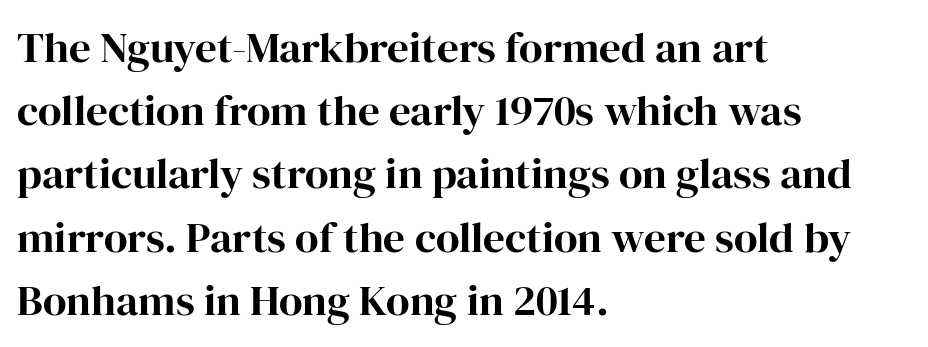
{"serif": "yes", "italic": "no", "width": "normal", "stroke_contrast": "high", "x_height": "medium", "monospaced": "no", "underline": "no", "align": "left", "line_spacing": "normal", "line_spacing_ratio": 1.47, "letter_spacing": "normal", "letter_spacing_em": 0.0, "glyph_px": 43}
